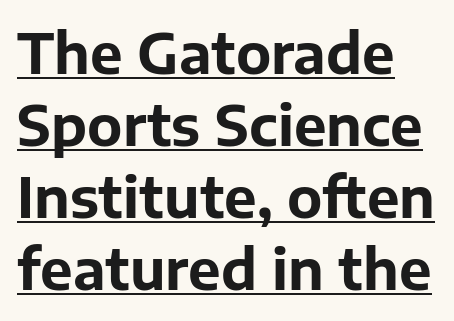
You could call the tracking neutral — neither tight nor loose. On the weight axis this lands at bold, roughly 700. The typesetter chose a ragged-right arrangement here. The rows are spaced the way most documents space them. A typesetter would call this proportional, since set widths differ per character. The lettering stays uniformly vertical, giving the passage a roman look.
